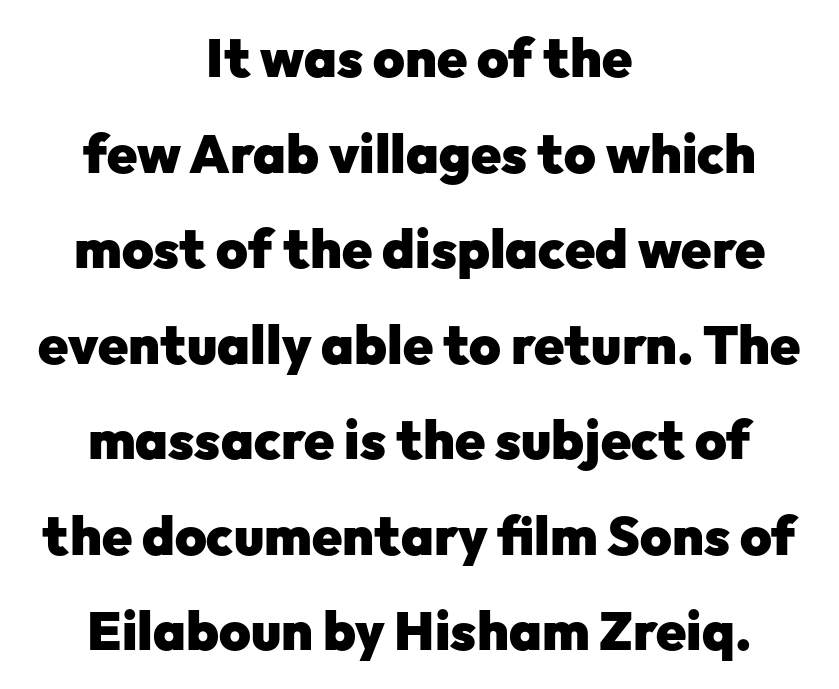
The image shows 54 px heavy sans-serif type, upright; set centered, line spacing 1.77x, normal letter spacing, not underlined; low stroke contrast and a medium x-height.
